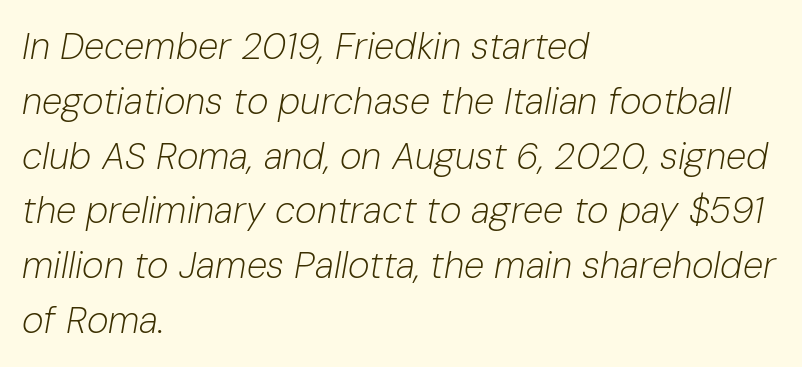
Unbolded letterforms with no extra heft. Teacher's note: observe the even left margin — that is flush-left alignment. Inter-character spacing is left at the font's built-in metrics. Lines of text with bare space underneath. Spacing verdict: proportional, widths tailored to each character.
